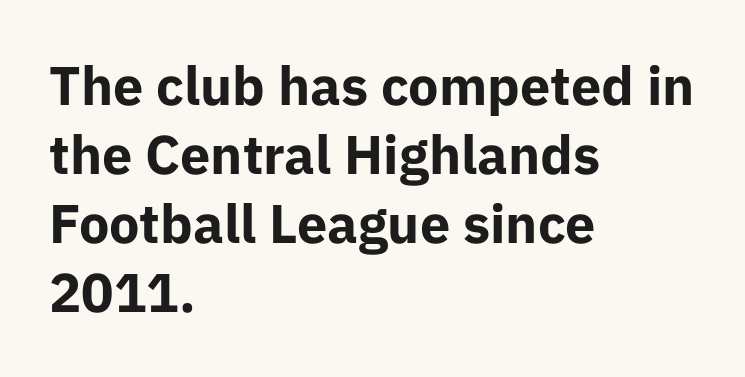
The image shows 54 px bold sans-serif type, upright; set left-aligned, normal line spacing (1.28x), normal letter spacing, not underlined; low stroke contrast and a medium x-height.
